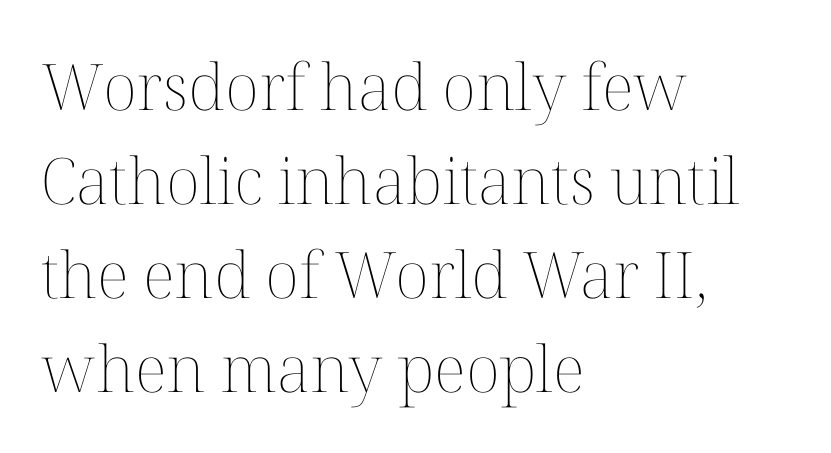
{"italic": "no", "bold": "no", "weight": "thin", "width": "normal", "stroke_contrast": "medium", "x_height": "medium", "monospaced": "no", "underline": "no", "align": "left", "line_spacing": "normal", "line_spacing_ratio": 1.47, "letter_spacing": "normal", "letter_spacing_em": 0.0, "glyph_px": 64}
